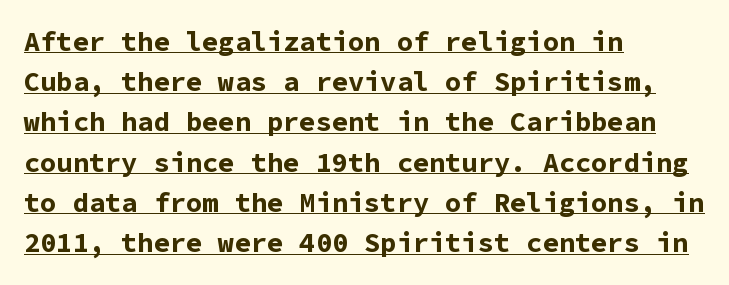
Q: Is the text bold? A: Yes.
Q: Is the text italic (slanted)? A: No, it is upright.
Q: Is the text underlined? A: Yes.
Q: How is the paragraph aligned? A: Left-aligned.
Q: Is the spacing between letters normal or unusually wide? A: Normal.
Q: Is the spacing between lines tight, normal or loose? A: Normal.
